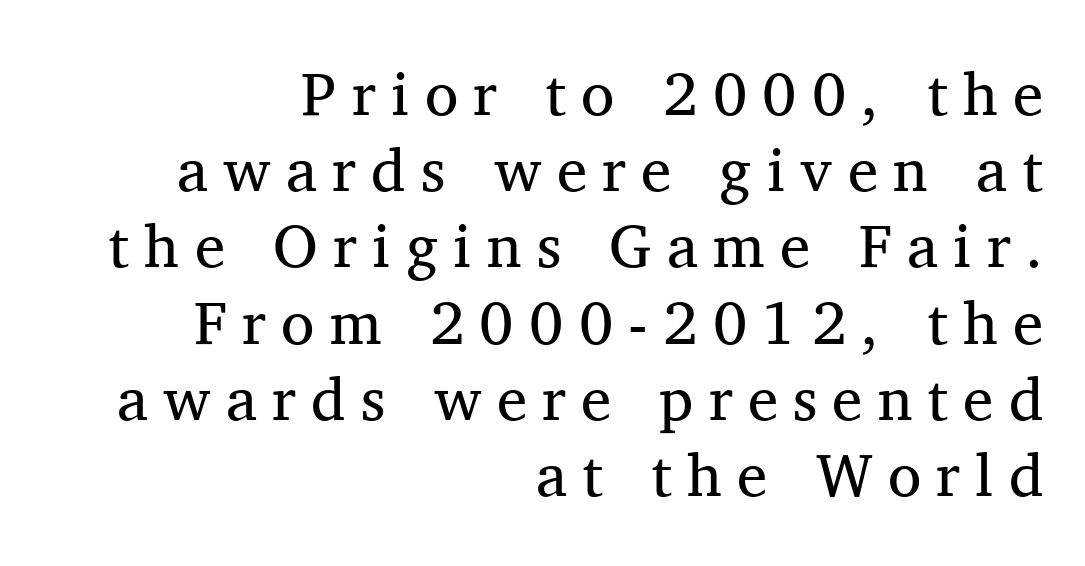
Summary of vertical rhythm: regular, with standard interline spacing. One-word summary of the alignment: right. This reads as an unemphasized weight, regular at the heaviest. The text was rendered using a seriffed face with decorative stroke endings. This sample has the flowing, uneven cadence of proportional lettering. Tracking value appears strongly positive — letters spread wide.
